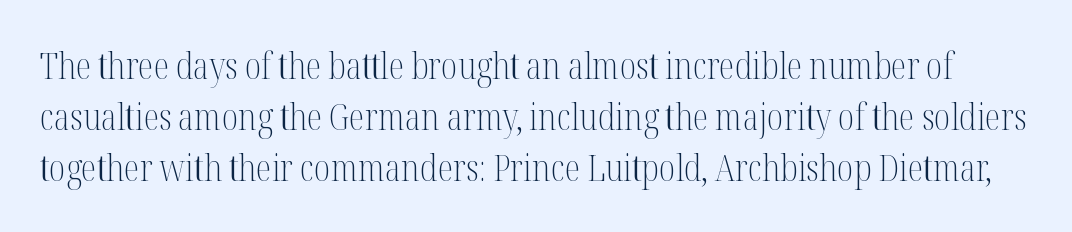
The letters stand upright; this is a roman face. Any mark beneath the type? The region is blank. The space between consecutive lines is moderate. The typeface has the unassuming heft of standard copy or less.
